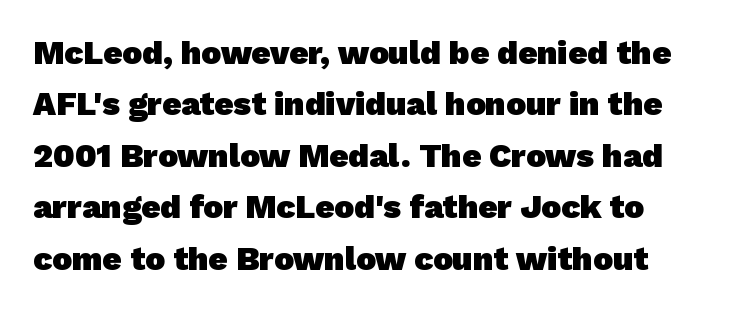
{"serif": "no", "bold": "yes", "weight": "heavy", "width": "normal", "stroke_contrast": "low", "x_height": "medium", "monospaced": "no", "underline": "no", "line_spacing": "normal", "line_spacing_ratio": 1.56, "letter_spacing": "normal", "letter_spacing_em": 0.0, "glyph_px": 33}
